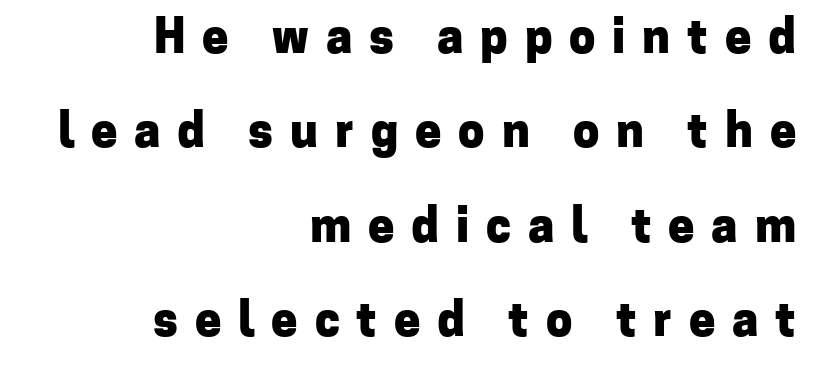
Q: Is the text bold? A: Yes.
Q: Is the text italic (slanted)? A: No, it is upright.
Q: Is the typeface a serif or a sans-serif typeface? A: Sans-serif.
Q: Is the text underlined? A: No.
Q: How is the paragraph aligned? A: Right-aligned.
Q: Is the spacing between letters normal or unusually wide? A: Unusually wide.
Q: Is the spacing between lines tight, normal or loose? A: Loose.
Q: Width (condensed, normal, or wide)? A: Normal.
Q: Stroke contrast? A: Low.
Q: x-height? A: Medium.
Q: Monospaced? A: No.
